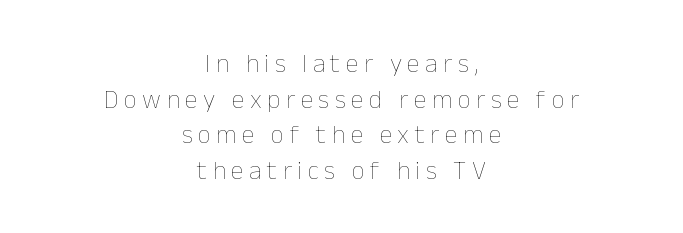
Short note: letters widely spaced. Leading: standard. The gap between lines stays unmarked. Horizontally, the lines are justified to the midpoint only. Tall strokes in this sample are plumb rather than angled.
